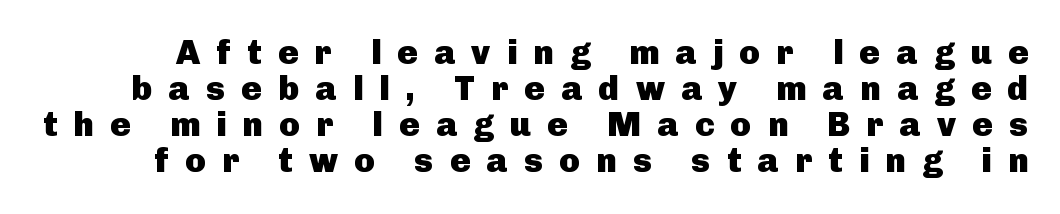
Q: Is the text bold? A: Yes.
Q: Is the text italic (slanted)? A: No, it is upright.
Q: Is the typeface a serif or a sans-serif typeface? A: Sans-serif.
Q: Is the text underlined? A: No.
Q: Is the spacing between letters normal or unusually wide? A: Unusually wide.
Q: Is the spacing between lines tight, normal or loose? A: Tight.
Q: Width (condensed, normal, or wide)? A: Normal.
Q: Stroke contrast? A: Low.
Q: x-height? A: Medium.
Q: Monospaced? A: No.
